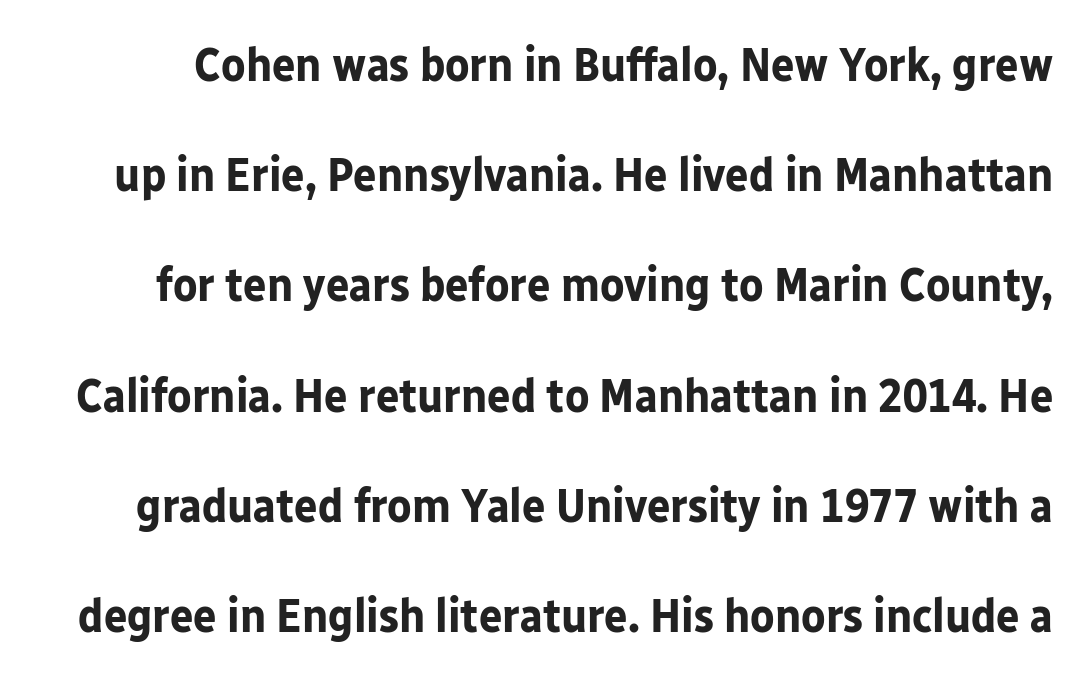
The image shows 49 px bold sans-serif type, upright; set loose line spacing (2.25x), normal letter spacing, not underlined; low stroke contrast and a medium x-height.
